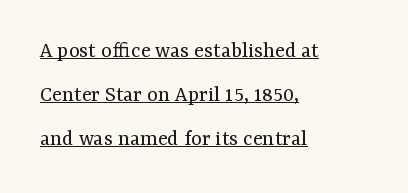
The image shows 23 px text type, upright; set left-aligned, loose line spacing (1.92x), normal letter spacing, underlined.
